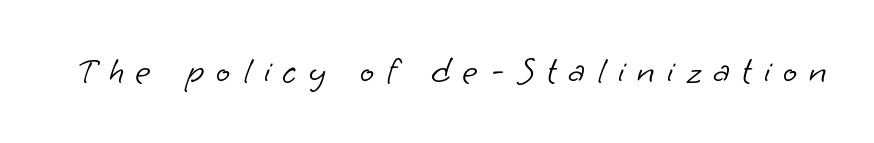
The image shows 37 px light sans-serif type; set unusually wide letter spacing (+0.33 em), not underlined; low stroke contrast and a small x-height.
